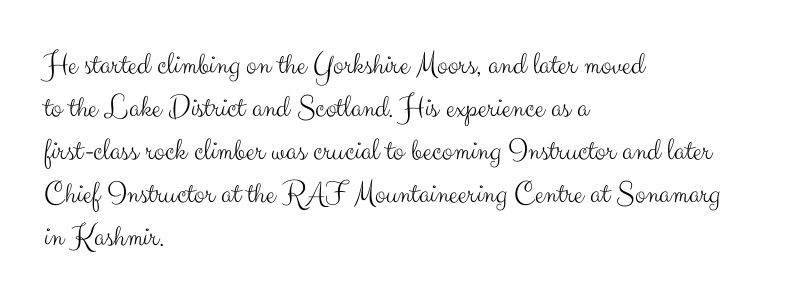
{"serif": "no", "bold": "no", "weight": "light", "width": "normal", "stroke_contrast": "medium", "x_height": "small", "monospaced": "no", "underline": "no", "align": "left", "line_spacing": "normal", "line_spacing_ratio": 1.34, "letter_spacing": "normal", "letter_spacing_em": 0.0, "glyph_px": 32}
